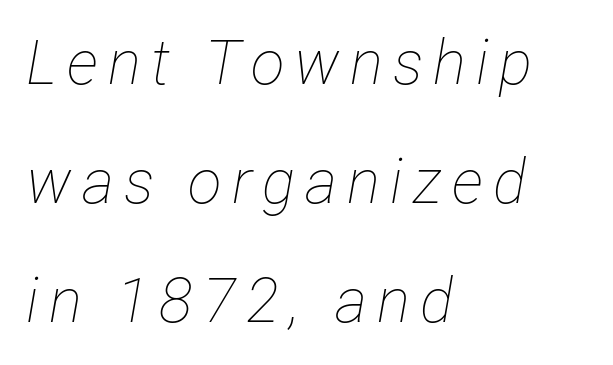
Q: Is the text bold? A: No.
Q: Is the text italic (slanted)? A: Yes, it leans right by about 12 degrees.
Q: Is the text underlined? A: No.
Q: How is the paragraph aligned? A: Left-aligned.
Q: Is the spacing between lines tight, normal or loose? A: Loose.
Q: Width (condensed, normal, or wide)? A: Condensed.
Q: Stroke contrast? A: Low.
Q: x-height? A: Medium.
Q: Monospaced? A: No.
